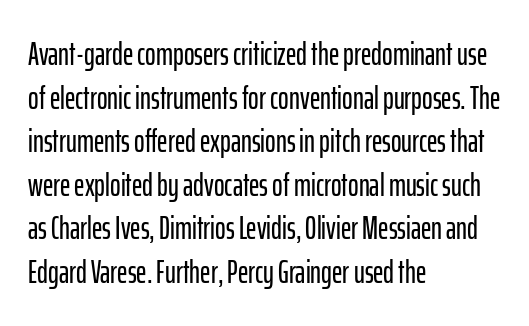
The image shows 32 px condensed sans-serif type, upright; set left-aligned, normal line spacing (1.36x), normal letter spacing, not underlined; low stroke contrast and a medium x-height.
